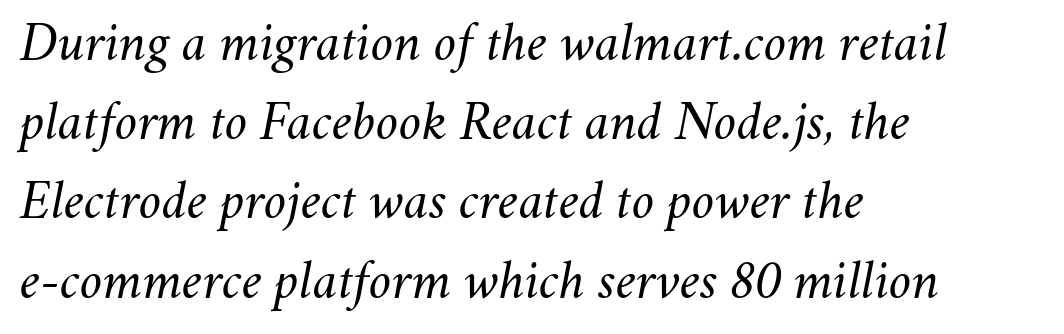
{"italic": "yes", "lean": "right", "slant_degrees": 11, "bold": "no", "weight": "regular", "width": "normal", "stroke_contrast": "medium", "x_height": "small", "monospaced": "no", "underline": "no", "align": "left", "line_spacing": "normal", "line_spacing_ratio": 1.44, "letter_spacing": "normal", "letter_spacing_em": 0.0, "glyph_px": 55}
